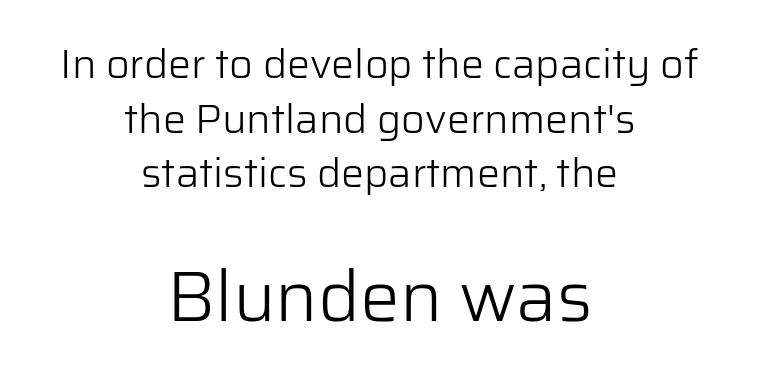
The image shows 71 px light sans-serif type, upright; set centered, normal line spacing (1.33x), normal letter spacing, not underlined; the second (bottom) block is 1.73x larger; low stroke contrast and a medium x-height.
